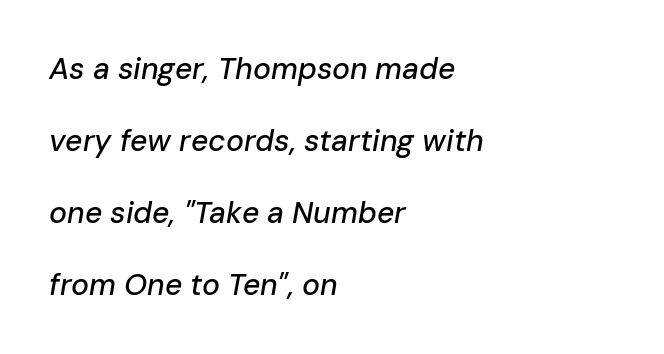
{"italic": "yes", "lean": "right", "slant_degrees": 10, "width": "normal", "stroke_contrast": "low", "x_height": "medium", "monospaced": "no", "underline": "no", "align": "left", "line_spacing": "loose", "line_spacing_ratio": 2.4, "letter_spacing": "normal", "letter_spacing_em": 0.0, "glyph_px": 30}
